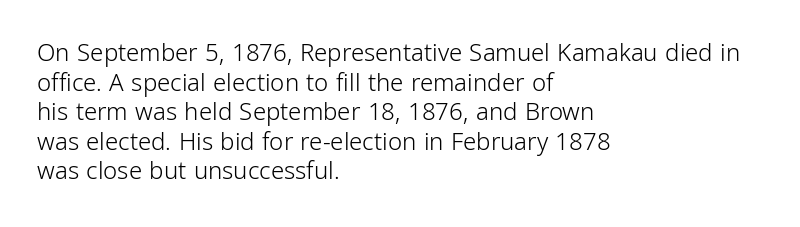
Words appear dense and cohesive because spacing is normal. Stem width sits at or under what a default text font uses. Honestly, there is no underline to notice here at all. The lettering stays uniformly vertical, giving the passage a roman look.
